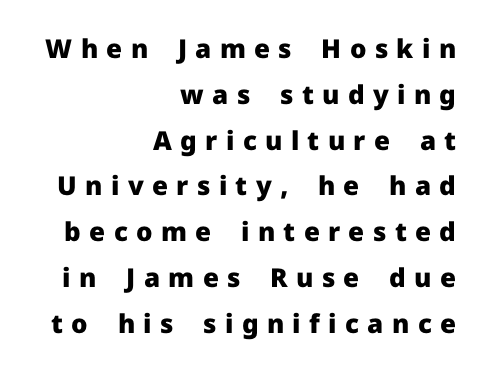
The image shows 26 px bold type, upright; set right-aligned, line spacing 1.76x, unusually wide letter spacing (+0.32 em), not underlined.
